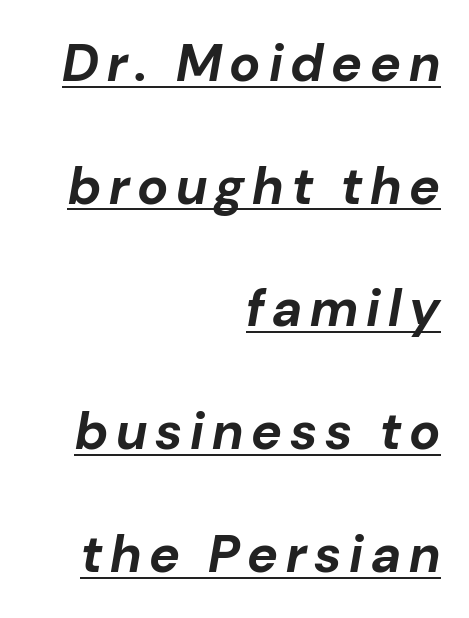
Q: Is the text bold? A: Yes.
Q: Is the text italic (slanted)? A: Yes, it leans right by about 10 degrees.
Q: Is the text underlined? A: Yes.
Q: How is the paragraph aligned? A: Right-aligned.
Q: Is the spacing between lines tight, normal or loose? A: Loose.
Q: Width (condensed, normal, or wide)? A: Normal.
Q: Stroke contrast? A: Low.
Q: x-height? A: Medium.
Q: Monospaced? A: No.
